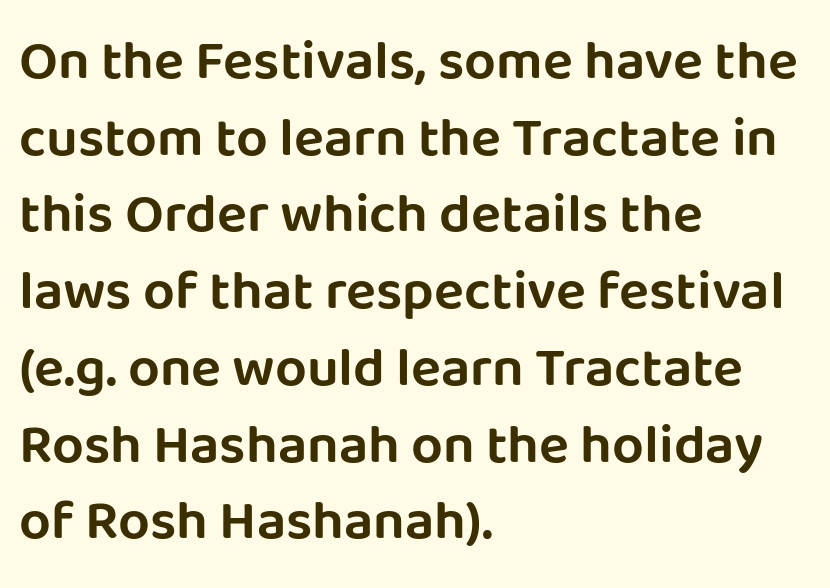
The image shows 56 px sans-serif type, upright; set left-aligned, normal line spacing (1.37x), normal letter spacing, not underlined; low stroke contrast and a large x-height.
